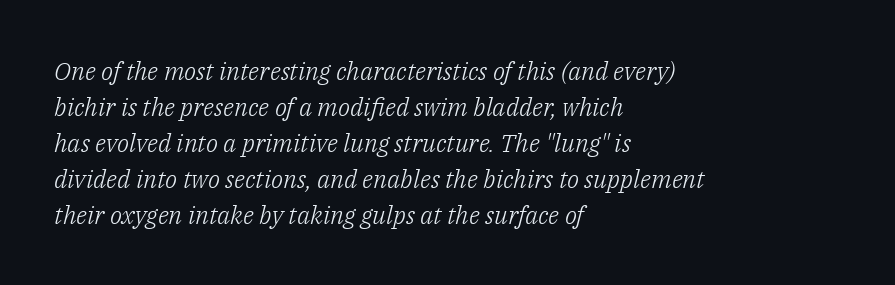
{"italic": "yes", "lean": "right", "slant_degrees": 14, "bold": "no", "underline": "no", "align": "left", "line_spacing": "normal", "line_spacing_ratio": 1.44, "letter_spacing": "normal", "letter_spacing_em": 0.0, "glyph_px": 25}
